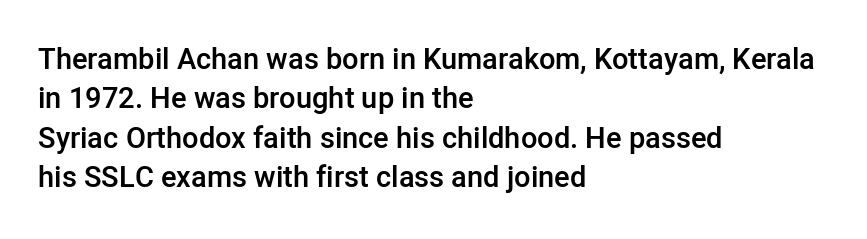
Q: Is the text bold? A: Semi-bold.
Q: Is the text italic (slanted)? A: No, it is upright.
Q: Is the typeface a serif or a sans-serif typeface? A: Sans-serif.
Q: Is the text underlined? A: No.
Q: How is the paragraph aligned? A: Left-aligned.
Q: Is the spacing between letters normal or unusually wide? A: Normal.
Q: Is the spacing between lines tight, normal or loose? A: Normal.
Q: Width (condensed, normal, or wide)? A: Normal.
Q: Stroke contrast? A: Low.
Q: x-height? A: Medium.
Q: Monospaced? A: No.
